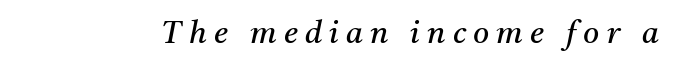
Q: Is the text bold? A: No.
Q: Is the text italic (slanted)? A: Yes, it leans right by about 11 degrees.
Q: Is the typeface a serif or a sans-serif typeface? A: Serif.
Q: Is the text underlined? A: No.
Q: Is the spacing between letters normal or unusually wide? A: Unusually wide.
Q: Width (condensed, normal, or wide)? A: Normal.
Q: Stroke contrast? A: Medium.
Q: x-height? A: Medium.
Q: Monospaced? A: No.
